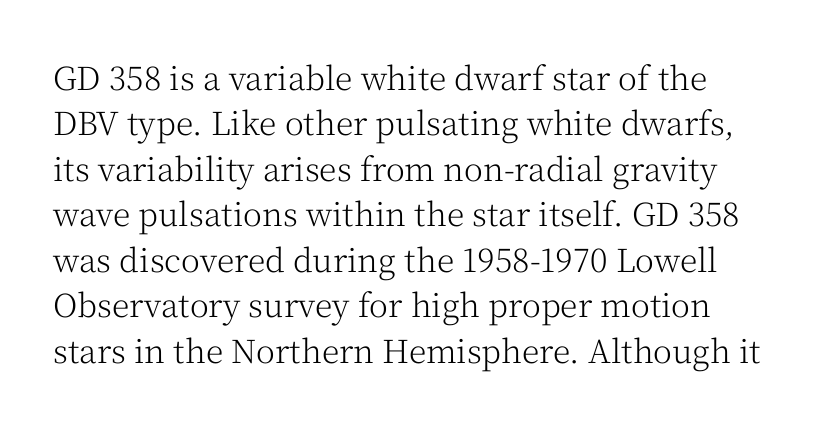
Honestly, the row spacing looks completely unremarkable. Tracking value appears to be zero — textbook default spacing. The face looks like a standard text weight, possibly lighter. The designer went with a serif here, giving each stem small feet. The passage shown is typed in a proportional face where columns would drift. The space beneath each line is pristine and unruled.
